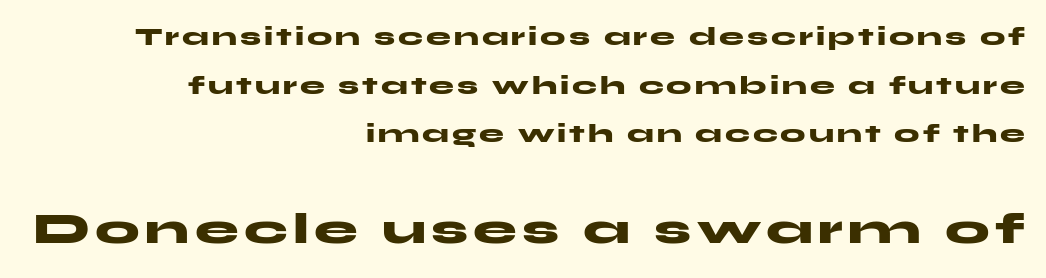
Loosely led — the rows are spread out. The emphasis by scale lands on block number two, below. Is there any slant? The stems are plumb. Lines of text with bare space underneath.
